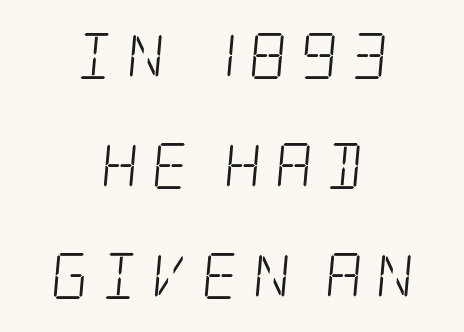
{"serif": "yes", "bold": "no", "weight": "light", "width": "condensed", "stroke_contrast": "low", "x_height": "large", "underline": "no", "align": "center", "line_spacing": "loose", "line_spacing_ratio": 2.39, "letter_spacing": "wide", "letter_spacing_em": 0.28, "glyph_px": 46}
